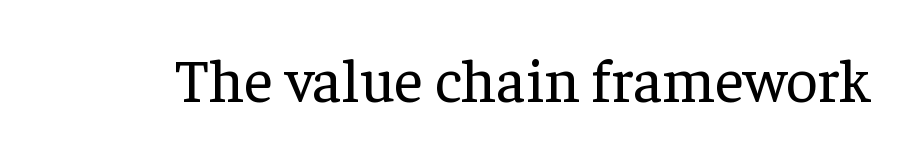
Q: Is the text bold? A: No.
Q: Is the text italic (slanted)? A: No, it is upright.
Q: Is the typeface a serif or a sans-serif typeface? A: Serif.
Q: Is the text underlined? A: No.
Q: Is the spacing between letters normal or unusually wide? A: Normal.
Q: Width (condensed, normal, or wide)? A: Normal.
Q: Stroke contrast? A: Low.
Q: x-height? A: Medium.
Q: Monospaced? A: No.
